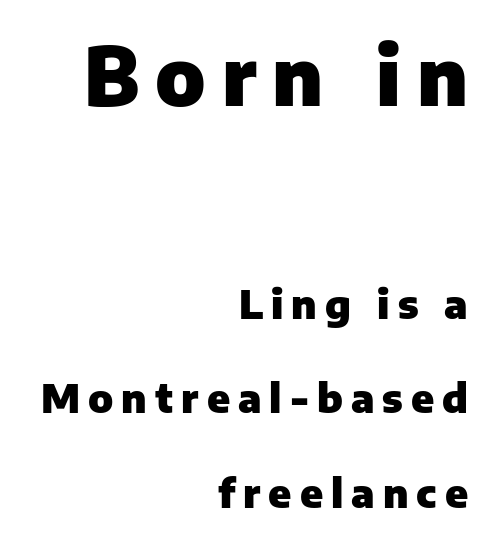
The image shows 80 px heavy sans-serif type, upright; set right-aligned, loose line spacing (2.37x), unusually wide letter spacing (+0.2 em), not underlined; the first (top) block is 2.0x larger; low stroke contrast and a medium x-height.
